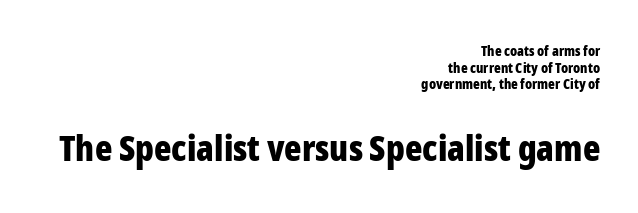
{"serif": "no", "italic": "no", "bold": "yes", "weight": "bold", "width": "condensed", "stroke_contrast": "low", "x_height": "medium", "monospaced": "no", "underline": "no", "align": "right", "line_spacing_ratio": 1.18, "letter_spacing": "normal", "letter_spacing_em": 0.0, "larger_block": "second", "size_ratio": 2.57, "glyph_px": 36}
